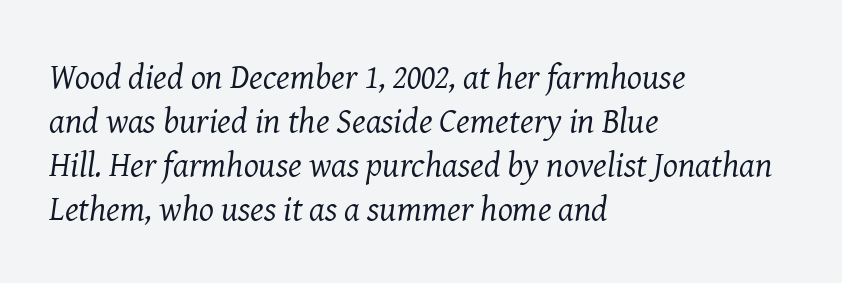
Q: Is the text bold? A: No.
Q: Is the text italic (slanted)? A: Yes, it leans right by about 8 degrees.
Q: Is the typeface a serif or a sans-serif typeface? A: Serif.
Q: Is the text underlined? A: No.
Q: How is the paragraph aligned? A: Left-aligned.
Q: Is the spacing between letters normal or unusually wide? A: Normal.
Q: Is the spacing between lines tight, normal or loose? A: Normal.
Q: Width (condensed, normal, or wide)? A: Normal.
Q: Stroke contrast? A: Medium.
Q: x-height? A: Medium.
Q: Monospaced? A: No.
